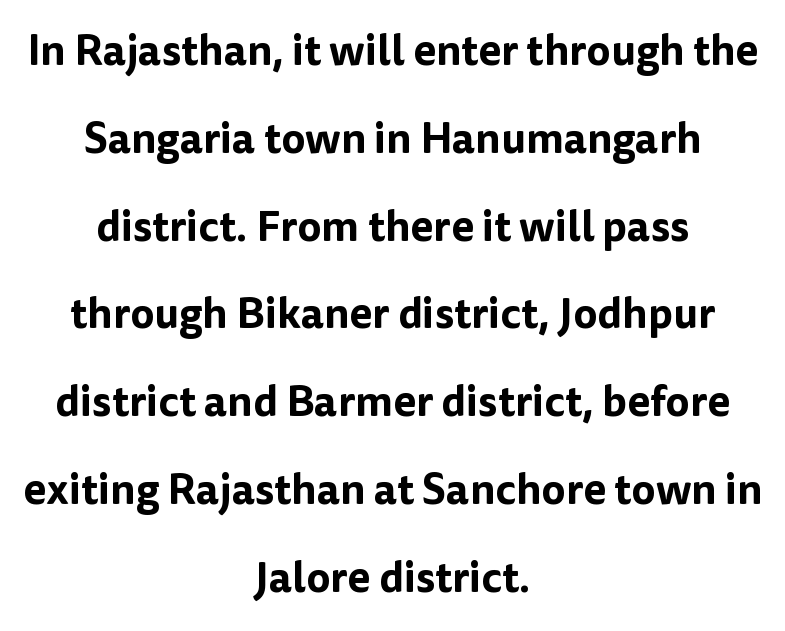
Q: Is the text italic (slanted)? A: No, it is upright.
Q: Is the typeface a serif or a sans-serif typeface? A: Sans-serif.
Q: Is the text underlined? A: No.
Q: How is the paragraph aligned? A: Centered.
Q: Is the spacing between letters normal or unusually wide? A: Normal.
Q: Is the spacing between lines tight, normal or loose? A: Loose.
Q: Width (condensed, normal, or wide)? A: Normal.
Q: Stroke contrast? A: Low.
Q: x-height? A: Medium.
Q: Monospaced? A: No.
